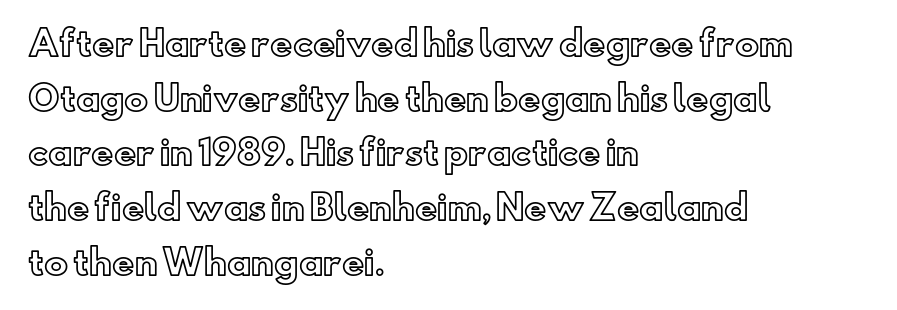
Q: Is the text italic (slanted)? A: No, it is upright.
Q: Is the text underlined? A: No.
Q: How is the paragraph aligned? A: Left-aligned.
Q: Is the spacing between letters normal or unusually wide? A: Normal.
Q: Is the spacing between lines tight, normal or loose? A: Normal.
Q: Width (condensed, normal, or wide)? A: Normal.
Q: x-height? A: Small.
Q: Monospaced? A: No.
